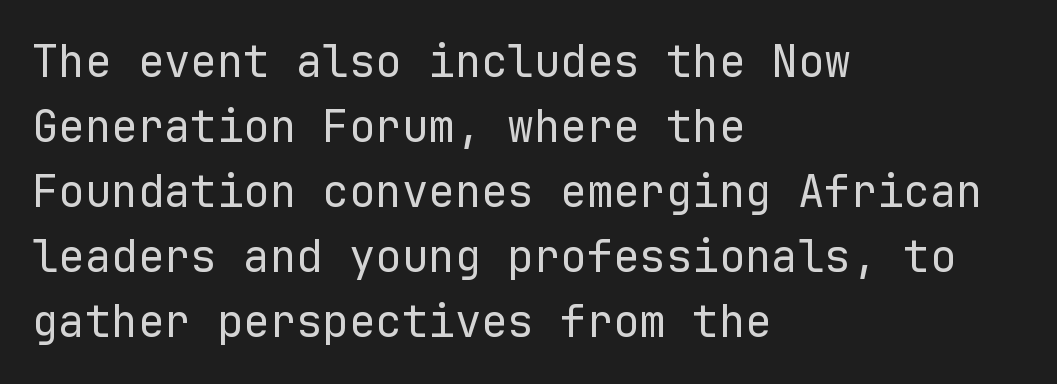
Q: Is the text bold? A: No.
Q: Is the text italic (slanted)? A: No, it is upright.
Q: Is the typeface a serif or a sans-serif typeface? A: Sans-serif.
Q: Is the text underlined? A: No.
Q: How is the paragraph aligned? A: Left-aligned.
Q: Is the spacing between letters normal or unusually wide? A: Normal.
Q: Is the spacing between lines tight, normal or loose? A: Normal.
Q: Width (condensed, normal, or wide)? A: Normal.
Q: Stroke contrast? A: Low.
Q: x-height? A: Medium.
Q: Monospaced? A: Yes.
